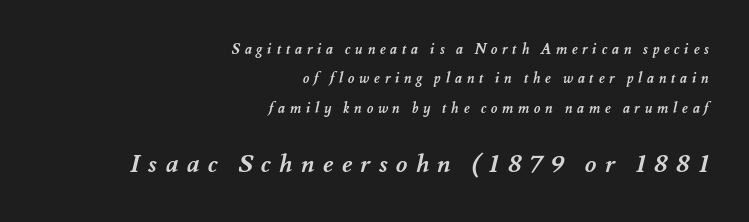
The image shows 25 px bold type; set right-aligned, loose line spacing (2.1x), unusually wide letter spacing (+0.33 em), not underlined; the second (bottom) block is 1.79x larger.
